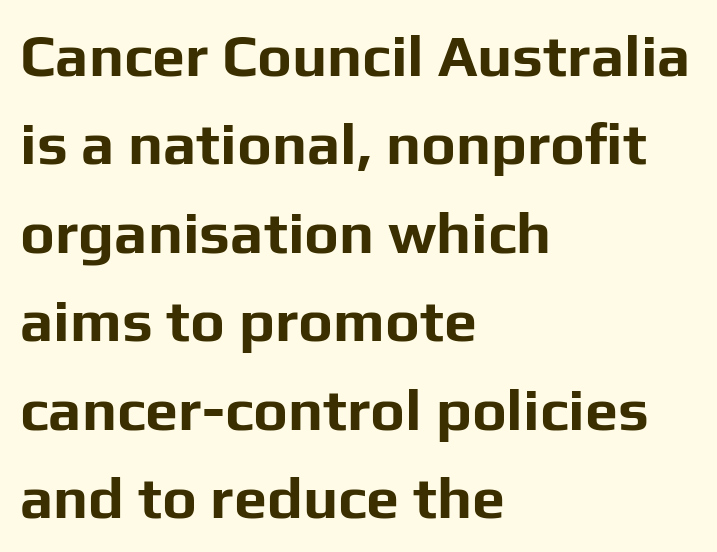
The image shows 59 px bold sans-serif type, upright; set left-aligned, normal line spacing (1.5x), normal letter spacing, not underlined; low stroke contrast and a medium x-height.
